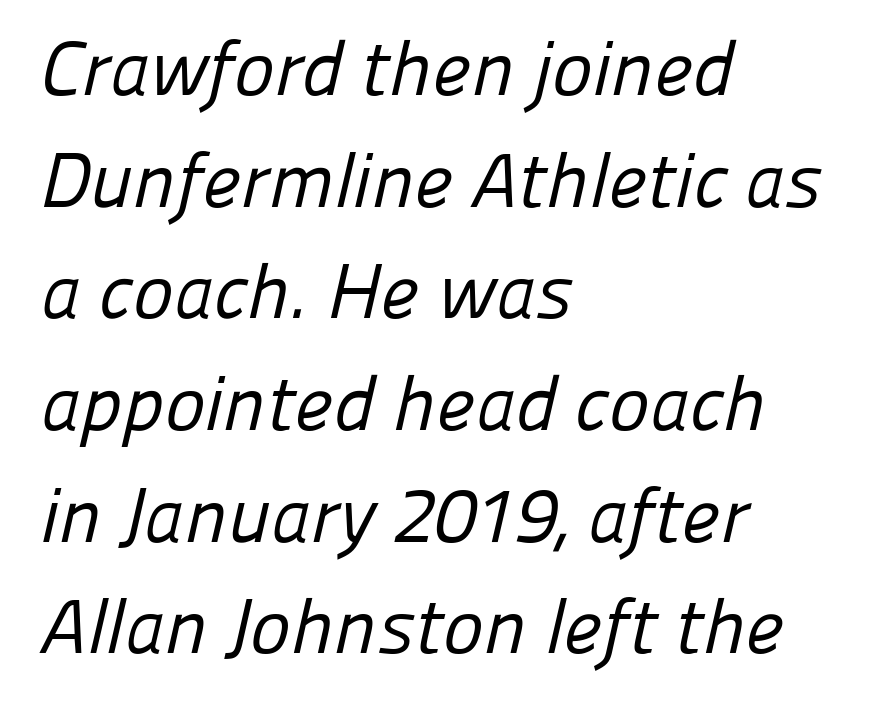
Q: Is the text bold? A: No.
Q: Is the typeface a serif or a sans-serif typeface? A: Sans-serif.
Q: Is the text underlined? A: No.
Q: How is the paragraph aligned? A: Left-aligned.
Q: Is the spacing between letters normal or unusually wide? A: Normal.
Q: Is the spacing between lines tight, normal or loose? A: Normal.
Q: Width (condensed, normal, or wide)? A: Normal.
Q: Stroke contrast? A: Low.
Q: x-height? A: Medium.
Q: Monospaced? A: No.
